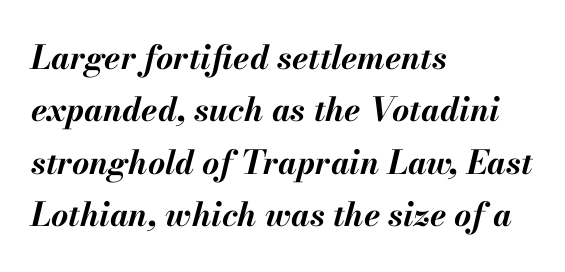
The image shows 33 px bold type, italic (leaning right); set left-aligned, normal line spacing (1.59x), normal letter spacing, not underlined; medium stroke contrast and a small x-height.
